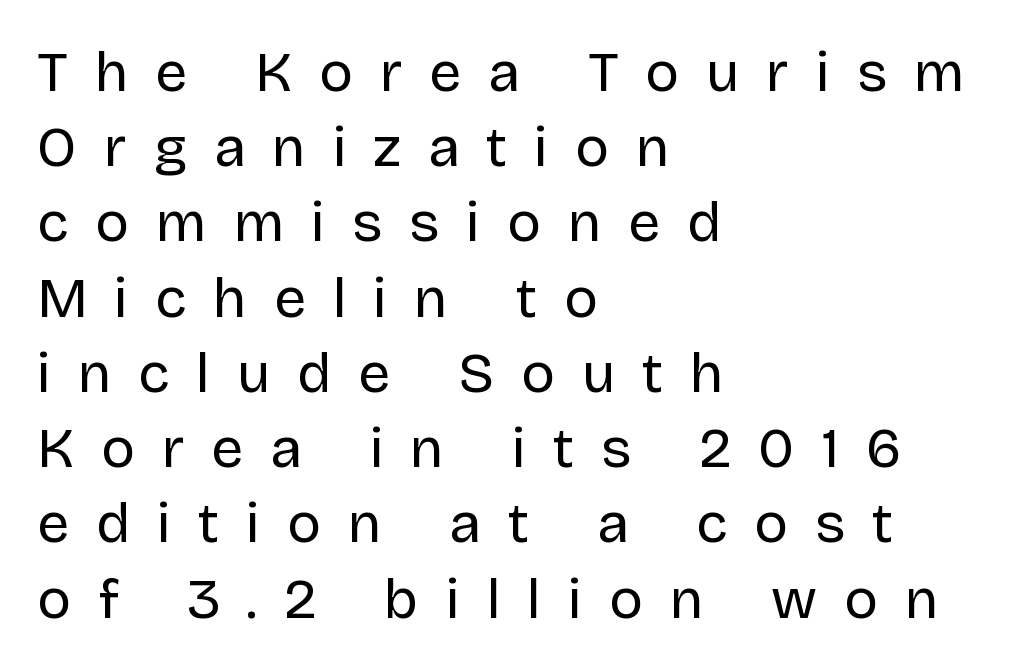
The image shows 57 px regular-weight sans-serif type, upright; set left-aligned, normal line spacing (1.32x), unusually wide letter spacing (+0.47 em), not underlined; low stroke contrast and a large x-height.
